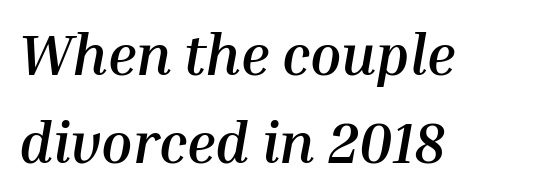
Q: Is the text bold? A: Yes.
Q: Is the text italic (slanted)? A: Yes, it leans right by about 10 degrees.
Q: Is the text underlined? A: No.
Q: How is the paragraph aligned? A: Left-aligned.
Q: Is the spacing between letters normal or unusually wide? A: Normal.
Q: Is the spacing between lines tight, normal or loose? A: Normal.
Q: Width (condensed, normal, or wide)? A: Normal.
Q: Stroke contrast? A: Medium.
Q: x-height? A: Medium.
Q: Monospaced? A: No.
